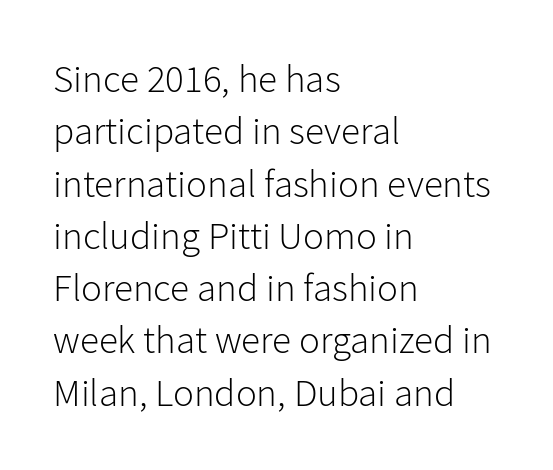
The image shows 39 px light sans-serif type, upright; set left-aligned, normal line spacing (1.34x), normal letter spacing, not underlined; low stroke contrast and a medium x-height.
